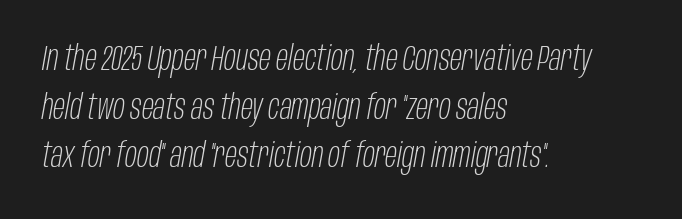
Q: Is the text bold? A: No.
Q: Is the text italic (slanted)? A: Yes, it leans right by about 10 degrees.
Q: Is the text underlined? A: No.
Q: How is the paragraph aligned? A: Left-aligned.
Q: Is the spacing between letters normal or unusually wide? A: Normal.
Q: Is the spacing between lines tight, normal or loose? A: Normal.
Q: Width (condensed, normal, or wide)? A: Condensed.
Q: Stroke contrast? A: Low.
Q: x-height? A: Large.
Q: Monospaced? A: No.
